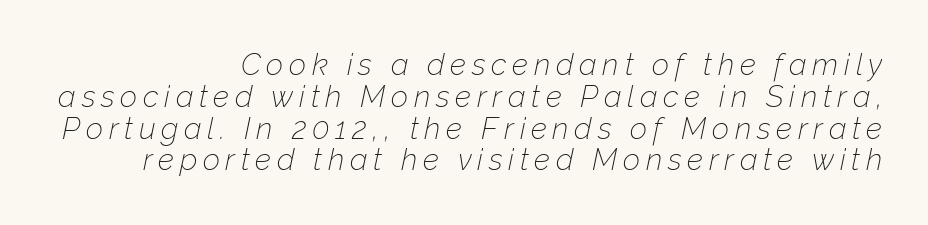
This sample trades vertical openness for compactness between lines. Is this a fixed-width face? No — the glyphs have proportional, varying widths. Characters are canted at an angle relative to the baseline's perpendicular. The compositor pushed each line to the right boundary. Unbolded letterforms with no extra heft.
